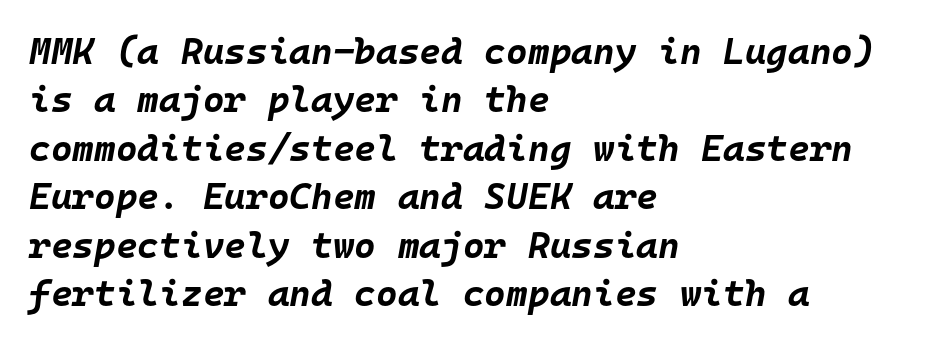
Q: Is the text bold? A: Yes.
Q: Is the text italic (slanted)? A: Yes, it leans right by about 10 degrees.
Q: Is the text underlined? A: No.
Q: How is the paragraph aligned? A: Left-aligned.
Q: Is the spacing between letters normal or unusually wide? A: Normal.
Q: Is the spacing between lines tight, normal or loose? A: Normal.
Q: Width (condensed, normal, or wide)? A: Normal.
Q: Stroke contrast? A: Low.
Q: x-height? A: Large.
Q: Monospaced? A: Yes.
